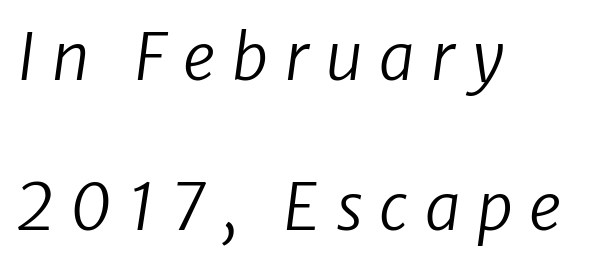
The image shows 64 px regular-weight sans-serif type; set left-aligned, loose line spacing (2.35x), unusually wide letter spacing (+0.26 em), not underlined; low stroke contrast and a medium x-height.
